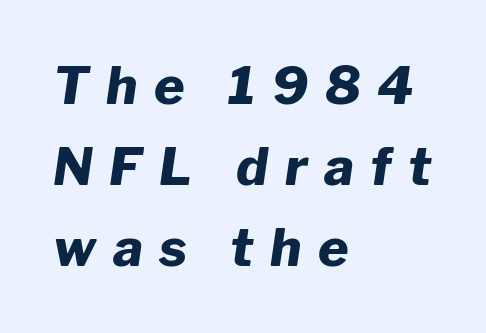
The image shows 52 px heavy type, italic (leaning right); set left-aligned, normal line spacing (1.56x), unusually wide letter spacing (+0.32 em), not underlined; low stroke contrast and a medium x-height.
